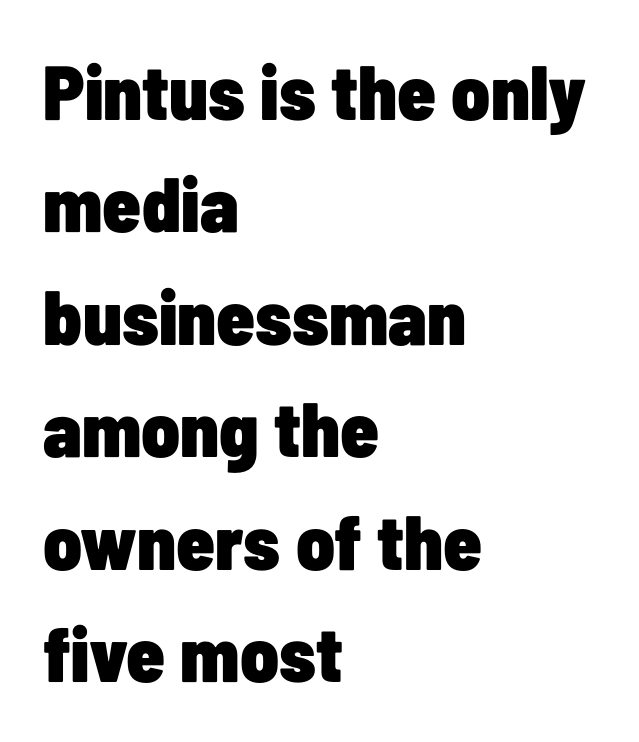
Students, note that the glyphs here touch the page at normal intervals. It's the straight-up-and-down kind of type. Students, this is bold: see how much ink each stroke carries. The rows are spaced the way most documents space them. The passage is arranged the way most books set body copy — flush left. Spacing verdict: proportional, widths tailored to each character.
